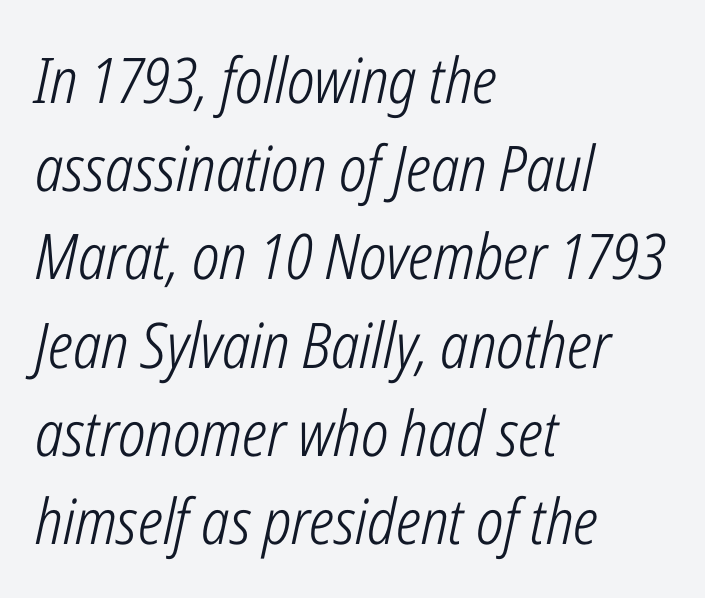
Q: Is the text bold? A: No.
Q: Is the text italic (slanted)? A: Yes, it leans right by about 12 degrees.
Q: Is the text underlined? A: No.
Q: How is the paragraph aligned? A: Left-aligned.
Q: Is the spacing between letters normal or unusually wide? A: Normal.
Q: Is the spacing between lines tight, normal or loose? A: Normal.
Q: Width (condensed, normal, or wide)? A: Condensed.
Q: Stroke contrast? A: Low.
Q: x-height? A: Medium.
Q: Monospaced? A: No.
